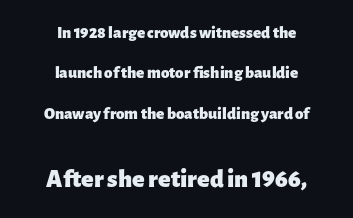
Q: Is the text bold? A: Yes.
Q: Is the text italic (slanted)? A: No, it is upright.
Q: Is the text underlined? A: No.
Q: How is the paragraph aligned? A: Centered.
Q: Is the spacing between letters normal or unusually wide? A: Normal.
Q: Is the spacing between lines tight, normal or loose? A: Loose.
Q: Which block of text is set in a larger size, the first (top) or the second (bottom)? A: The second (bottom) one.
